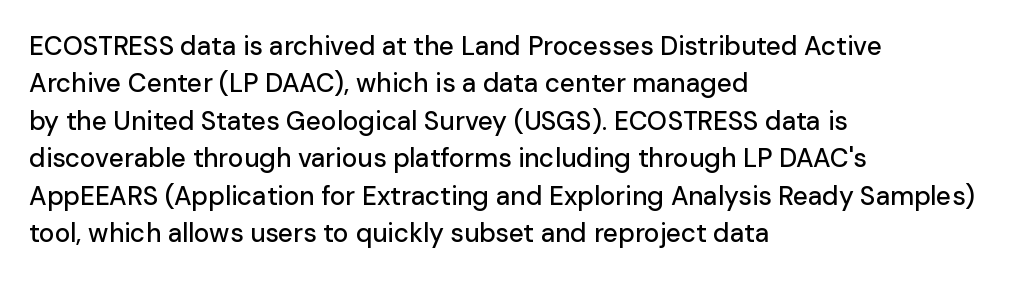
A typesetter would call this zero additional tracking. The string is rendered with underlining switched off. Reading down the block, your eye returns to a fixed left position each line. The lines sit at an ordinary, default distance from one another.
